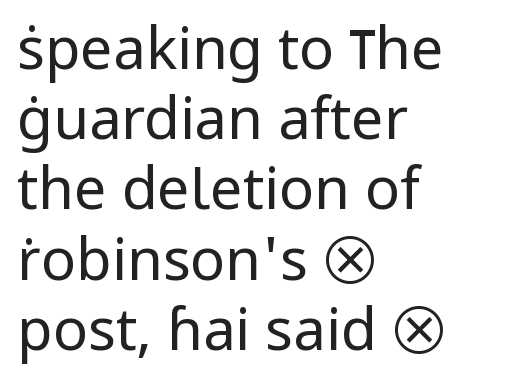
{"serif": "no", "italic": "no", "bold": "no", "weight": "regular", "width": "normal", "stroke_contrast": "low", "x_height": "medium", "monospaced": "no", "underline": "no", "align": "left", "line_spacing_ratio": 1.21, "letter_spacing": "normal", "letter_spacing_em": 0.0, "glyph_px": 58}
